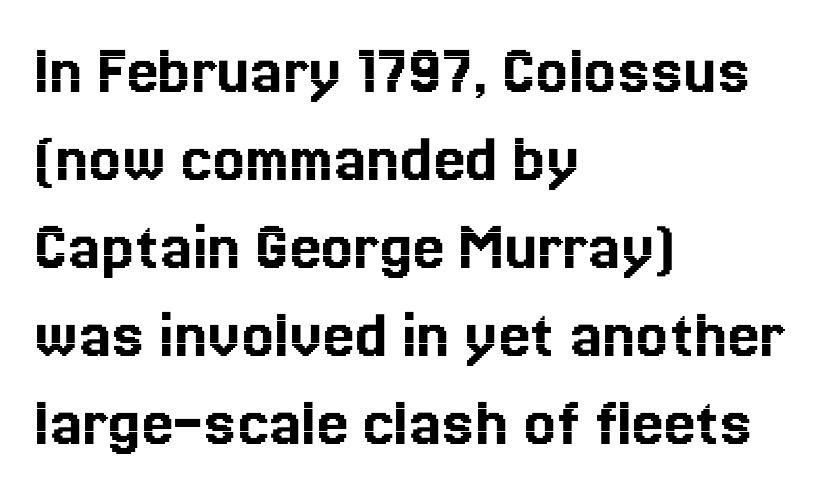
Q: Is the text italic (slanted)? A: No, it is upright.
Q: Is the text underlined? A: No.
Q: How is the paragraph aligned? A: Left-aligned.
Q: Is the spacing between letters normal or unusually wide? A: Normal.
Q: Width (condensed, normal, or wide)? A: Normal.
Q: x-height? A: Medium.
Q: Monospaced? A: No.
